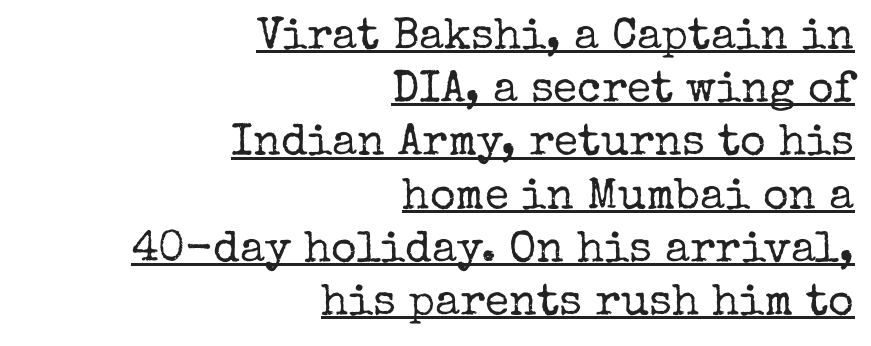
Q: Is the text bold? A: No.
Q: Is the text italic (slanted)? A: No, it is upright.
Q: Is the typeface a serif or a sans-serif typeface? A: Serif.
Q: Is the text underlined? A: Yes.
Q: How is the paragraph aligned? A: Right-aligned.
Q: Is the spacing between letters normal or unusually wide? A: Normal.
Q: Width (condensed, normal, or wide)? A: Normal.
Q: Stroke contrast? A: Low.
Q: x-height? A: Medium.
Q: Monospaced? A: No.
